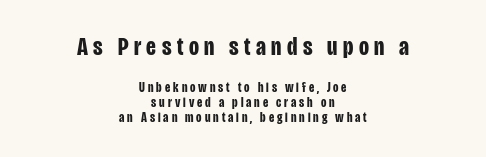
Check the space under the baseline: it is left empty. Summary of vertical rhythm: compact, with narrow interline spacing. Here the glyphs are tracked loosely, breaking word shapes into spaced letters. Ascenders rise straight up at ninety degrees. Large over small — that's the arrangement of the two blocks here.
